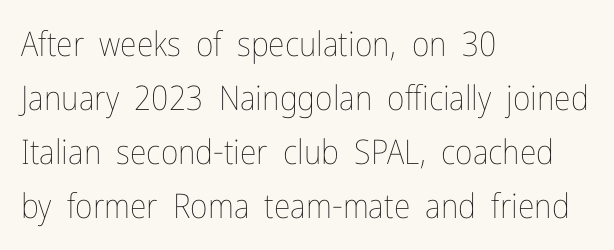
{"italic": "no", "bold": "no", "weight": "thin", "width": "condensed", "stroke_contrast": "low", "x_height": "medium", "monospaced": "no", "underline": "no", "align": "left", "line_spacing": "normal", "line_spacing_ratio": 1.59, "letter_spacing": "normal", "letter_spacing_em": 0.0, "glyph_px": 34}
